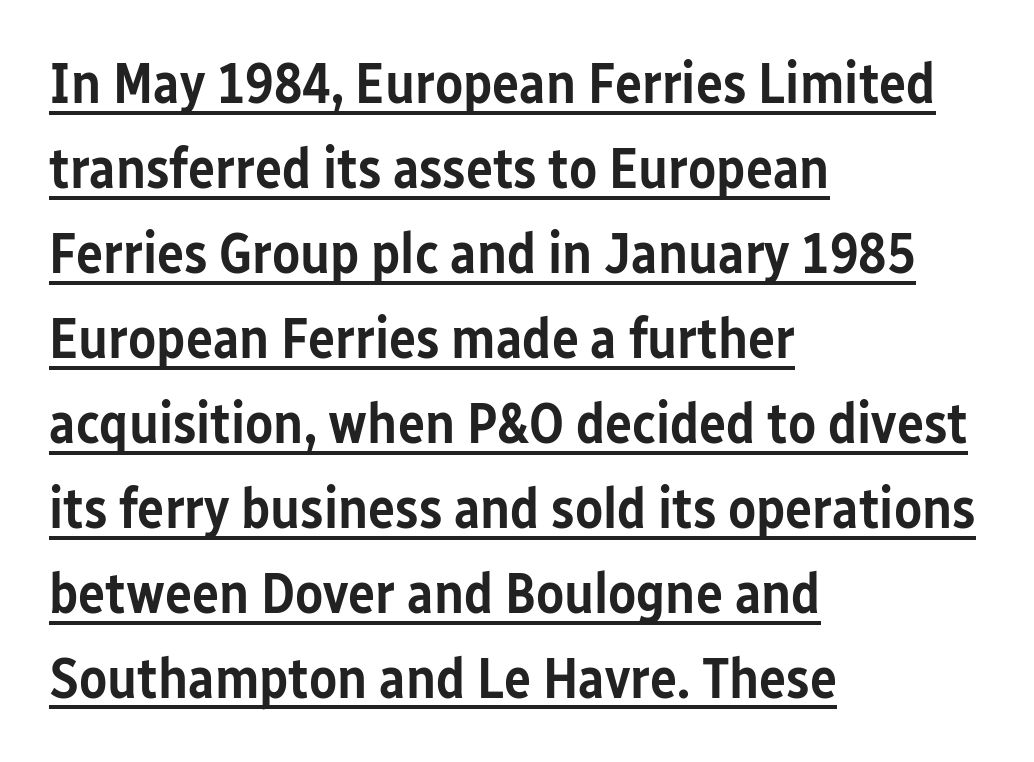
{"serif": "no", "italic": "no", "bold": "semi", "weight": "semibold", "width": "condensed", "stroke_contrast": "low", "x_height": "medium", "monospaced": "no", "underline": "yes", "align": "left", "line_spacing": "normal", "line_spacing_ratio": 1.49, "letter_spacing": "normal", "letter_spacing_em": 0.0, "glyph_px": 57}
